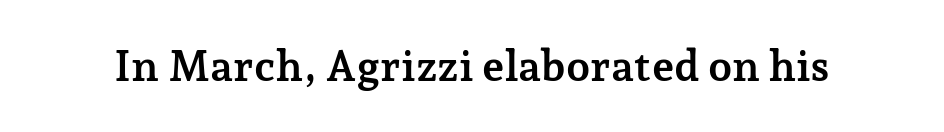
The image shows 43 px semibold serif type, upright; set normal letter spacing, not underlined; low stroke contrast and a medium x-height.
